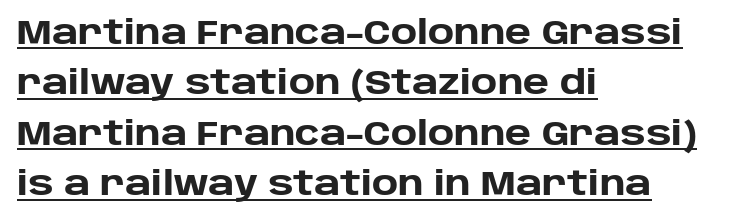
Q: Is the text bold? A: Yes.
Q: Is the text italic (slanted)? A: No, it is upright.
Q: Is the typeface a serif or a sans-serif typeface? A: Sans-serif.
Q: Is the text underlined? A: Yes.
Q: How is the paragraph aligned? A: Left-aligned.
Q: Is the spacing between letters normal or unusually wide? A: Normal.
Q: Is the spacing between lines tight, normal or loose? A: Normal.
Q: Width (condensed, normal, or wide)? A: Normal.
Q: Stroke contrast? A: Low.
Q: x-height? A: Large.
Q: Monospaced? A: No.
